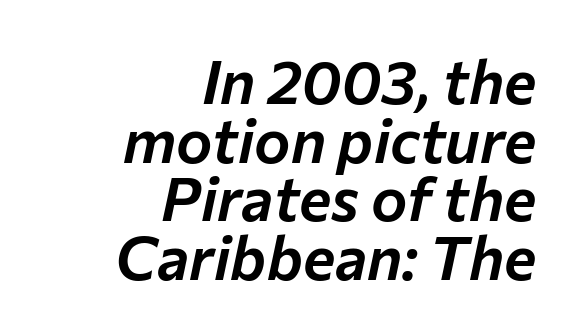
The image shows 61 px text type, italic (leaning right); set right-aligned, tight line spacing (0.96x), normal letter spacing, not underlined; low stroke contrast and a medium x-height.
